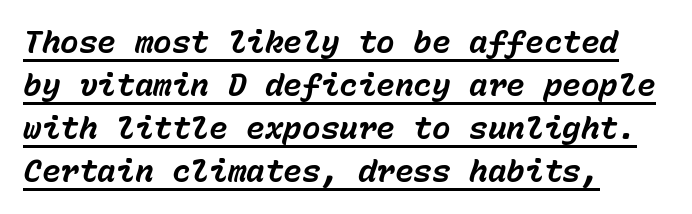
What decoration does the sample have? An underline. Honestly, the letter spacing is just normal — you wouldn't notice it. Every character here occupies the same horizontal width, giving the sample a typewriter-like rhythm. The space between consecutive lines is moderate. Slanted lettering throughout. Caption: bold face, heavy strokes.
